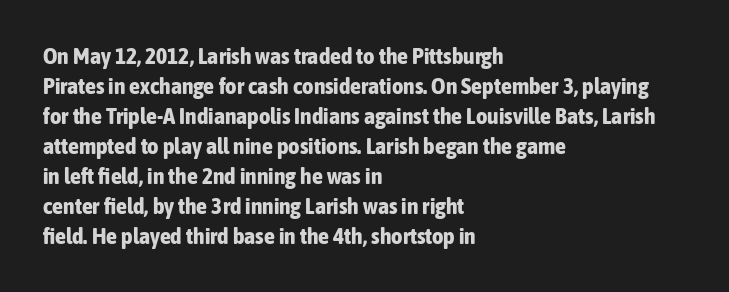
Q: Is the text bold? A: Yes.
Q: Is the text italic (slanted)? A: No, it is upright.
Q: Is the text underlined? A: No.
Q: How is the paragraph aligned? A: Left-aligned.
Q: Is the spacing between letters normal or unusually wide? A: Normal.
Q: Is the spacing between lines tight, normal or loose? A: Normal.
